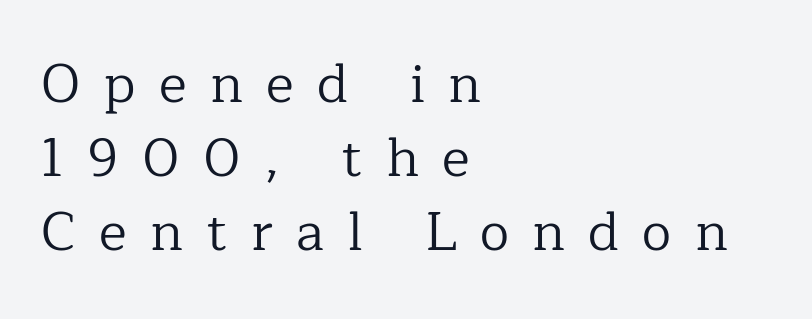
Interline gaps are of average width in this sample. The letters advance in unequal steps, a hallmark of proportional type. Little horizontal feet cap the strokes, marking this as serif type. This rendering widens character spacing well past its baseline value. Nobody drew a line under any word here. This sample is left-justified, so line endings fall wherever the words run out.
